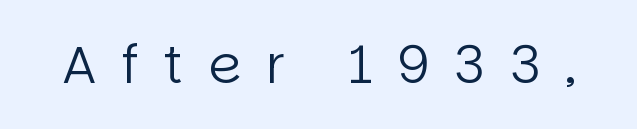
The image shows 53 px regular-weight sans-serif type, upright; set unusually wide letter spacing (+0.47 em), not underlined; low stroke contrast and a large x-height.
